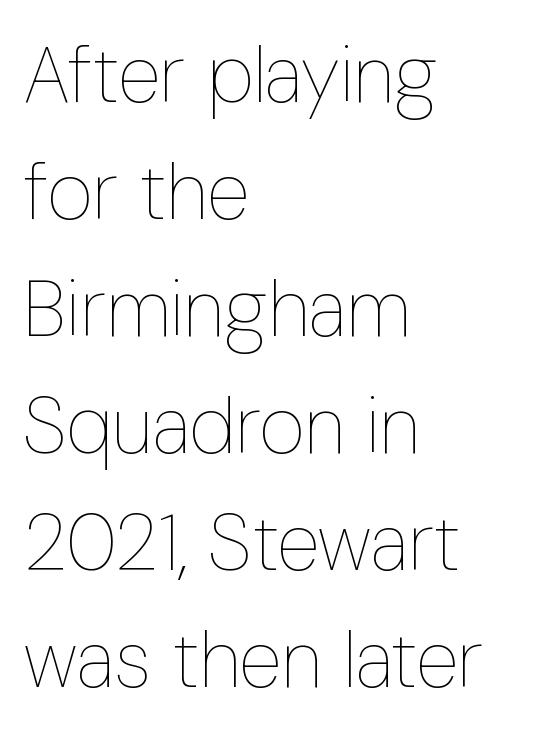
The image shows 79 px thin, condensed type, upright; set left-aligned, normal line spacing (1.48x), normal letter spacing, not underlined; low stroke contrast and a medium x-height.
